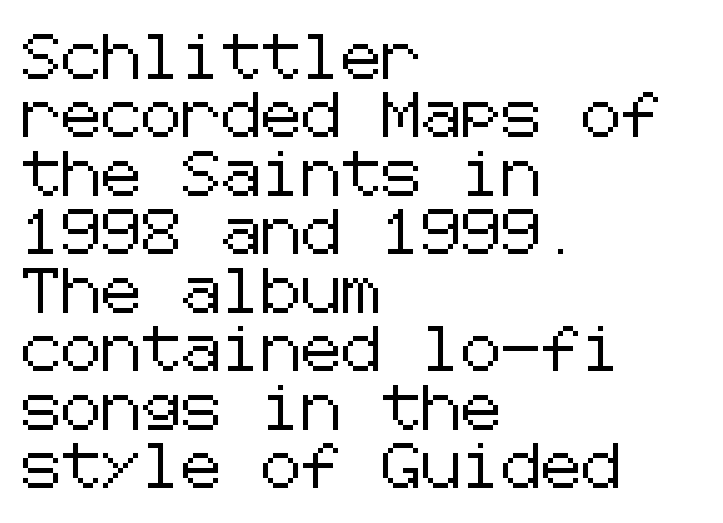
Q: Is the text italic (slanted)? A: No, it is upright.
Q: Is the typeface a serif or a sans-serif typeface? A: Sans-serif.
Q: Is the text underlined? A: No.
Q: How is the paragraph aligned? A: Left-aligned.
Q: Is the spacing between letters normal or unusually wide? A: Normal.
Q: Is the spacing between lines tight, normal or loose? A: Normal.
Q: Width (condensed, normal, or wide)? A: Normal.
Q: Stroke contrast? A: Low.
Q: x-height? A: Medium.
